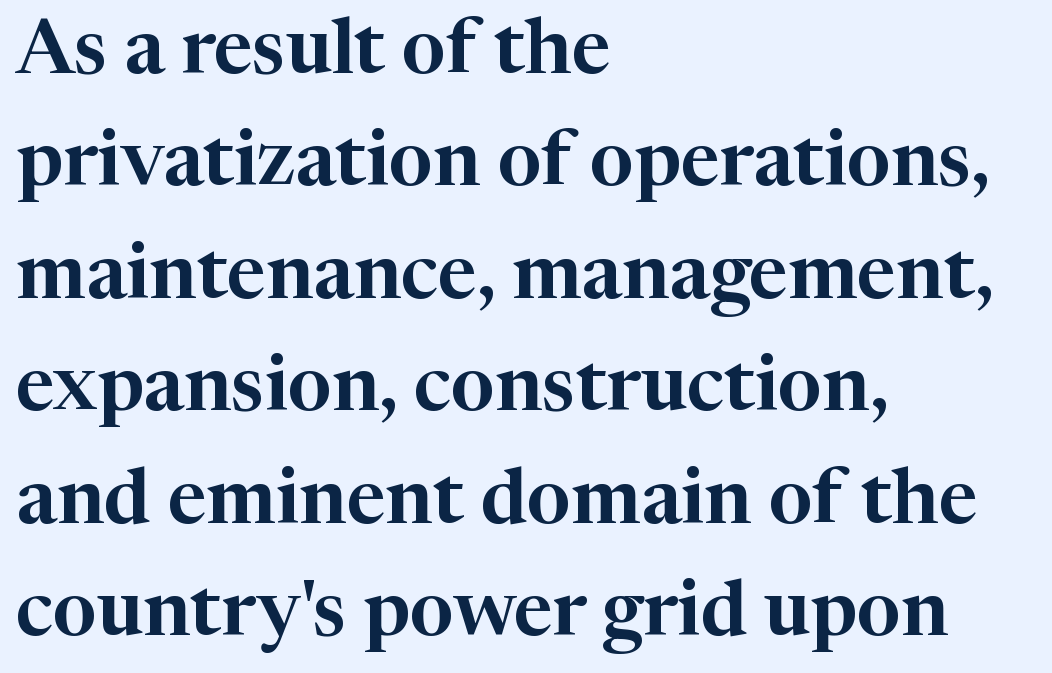
Default kerning and tracking; the words read as compact shapes. The glyphs are unaccompanied by any horizontal stroke below them. Typeset ragged right — the left edge is the straight one. Proportional: the letters do not fall into vertical columns.
